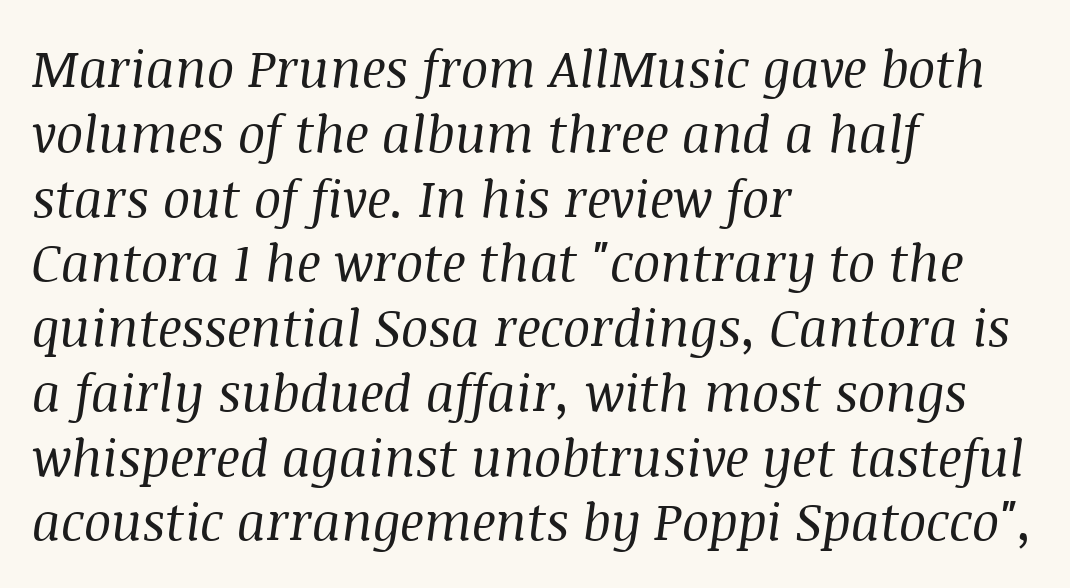
If you drew a ruler down the left edge, every line would touch it. The tracking reads as untouched default to a designer's eye. The glyphs in this specimen are seriffed. The letters advance in unequal steps, a hallmark of proportional type.
